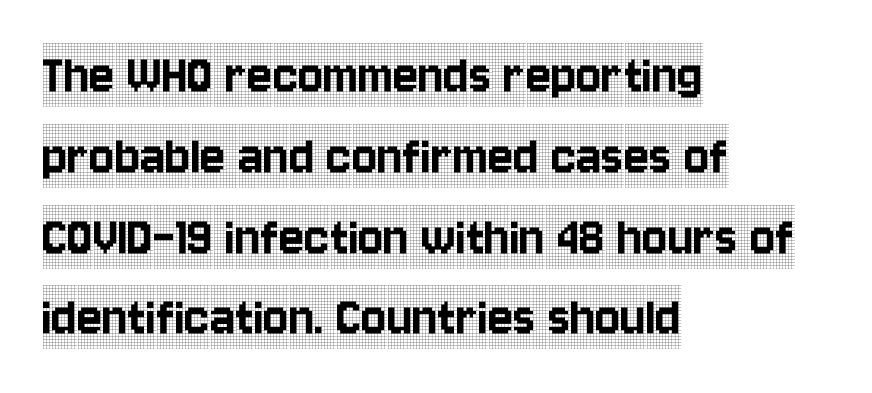
{"serif": "yes", "italic": "no", "width": "condensed", "x_height": "large", "monospaced": "no", "underline": "no", "align": "left", "line_spacing": "normal", "line_spacing_ratio": 1.37, "letter_spacing": "normal", "letter_spacing_em": 0.0, "glyph_px": 59}
